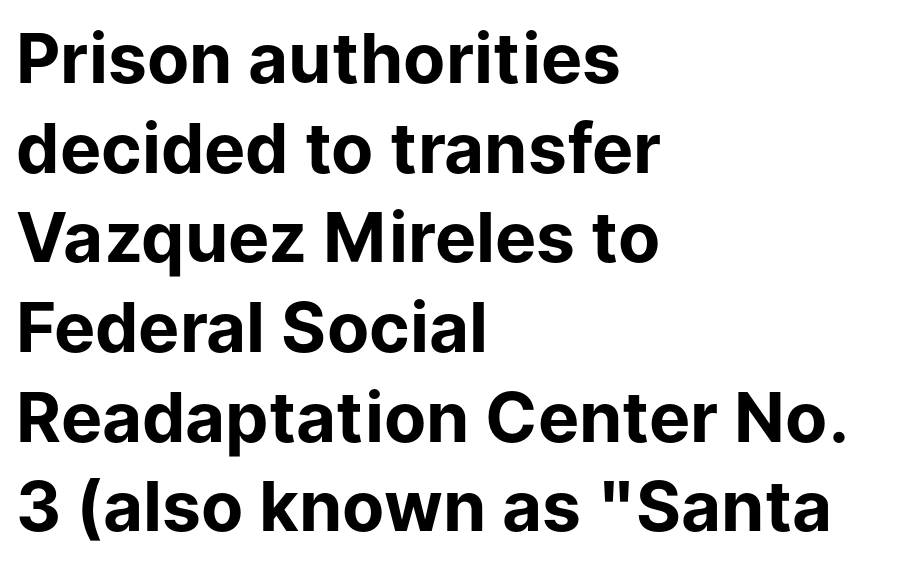
{"serif": "no", "italic": "no", "bold": "yes", "weight": "bold", "width": "normal", "stroke_contrast": "low", "x_height": "medium", "monospaced": "no", "underline": "no", "align": "left", "line_spacing": "normal", "line_spacing_ratio": 1.3, "letter_spacing": "normal", "letter_spacing_em": 0.0, "glyph_px": 69}
